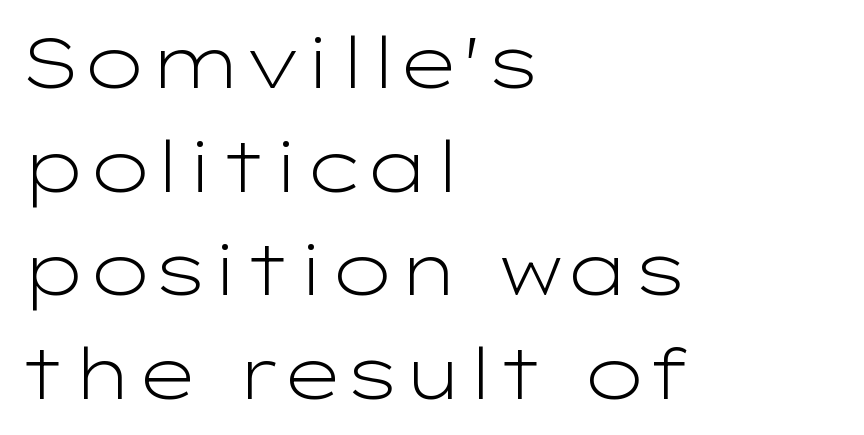
{"serif": "no", "italic": "no", "bold": "no", "weight": "light", "width": "wide", "stroke_contrast": "low", "x_height": "medium", "monospaced": "no", "underline": "no", "align": "left", "line_spacing": "normal", "line_spacing_ratio": 1.48, "letter_spacing": "normal", "letter_spacing_em": 0.0, "glyph_px": 70}
